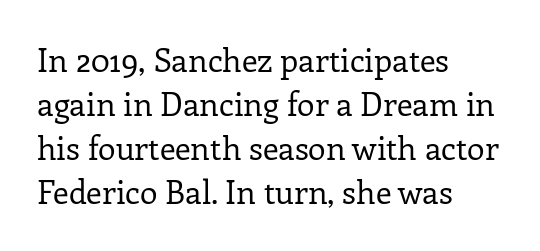
The image shows 32 px regular-weight serif type, upright; set left-aligned, normal line spacing (1.38x), normal letter spacing, not underlined; low stroke contrast and a medium x-height.
